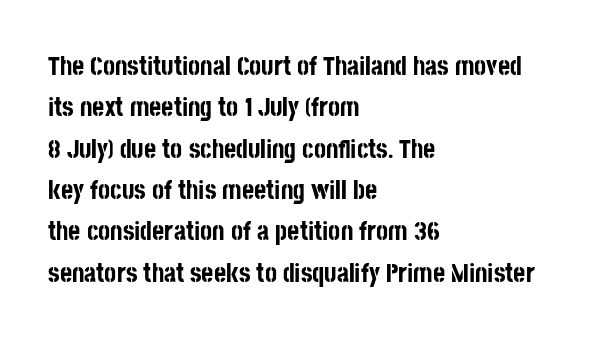
The image shows 26 px bold type, upright; set left-aligned, normal line spacing (1.59x), normal letter spacing, not underlined.
